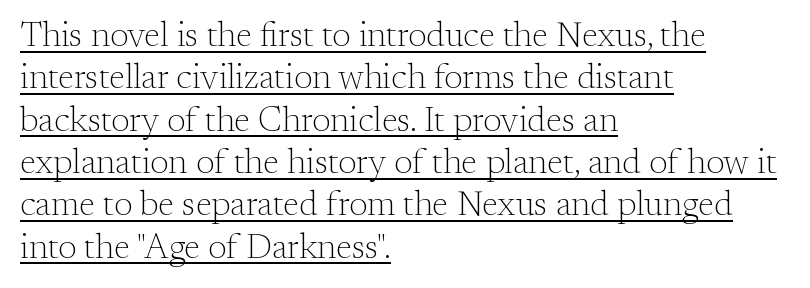
The image shows 35 px light serif type, upright; set left-aligned, line spacing 1.21x, normal letter spacing, underlined; medium stroke contrast and a small x-height.
